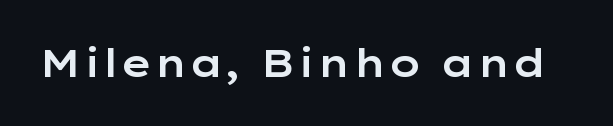
Q: Is the text italic (slanted)? A: No, it is upright.
Q: Is the typeface a serif or a sans-serif typeface? A: Sans-serif.
Q: Is the text underlined? A: No.
Q: Is the spacing between letters normal or unusually wide? A: Normal.
Q: Width (condensed, normal, or wide)? A: Wide.
Q: Stroke contrast? A: Low.
Q: x-height? A: Medium.
Q: Monospaced? A: No.
